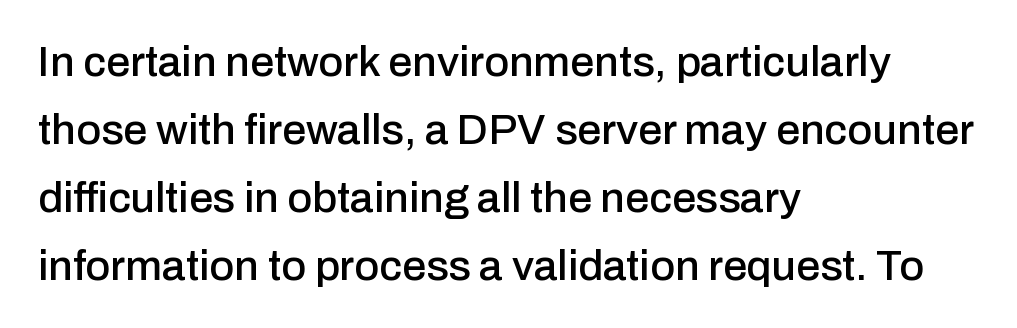
Q: Is the text italic (slanted)? A: No, it is upright.
Q: Is the typeface a serif or a sans-serif typeface? A: Sans-serif.
Q: Is the text underlined? A: No.
Q: How is the paragraph aligned? A: Left-aligned.
Q: Is the spacing between letters normal or unusually wide? A: Normal.
Q: Is the spacing between lines tight, normal or loose? A: Normal.
Q: Width (condensed, normal, or wide)? A: Normal.
Q: Stroke contrast? A: Low.
Q: x-height? A: Medium.
Q: Monospaced? A: No.
